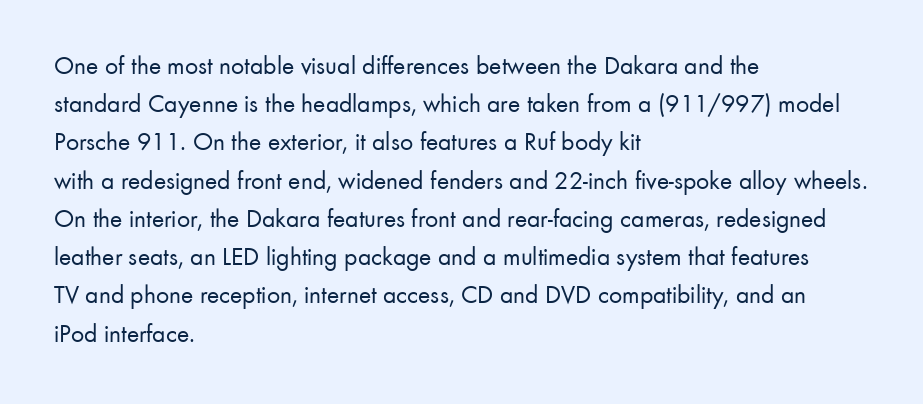
{"italic": "no", "bold": "no", "underline": "no", "align": "left", "line_spacing": "normal", "line_spacing_ratio": 1.47, "letter_spacing": "normal", "letter_spacing_em": 0.0, "glyph_px": 26}
